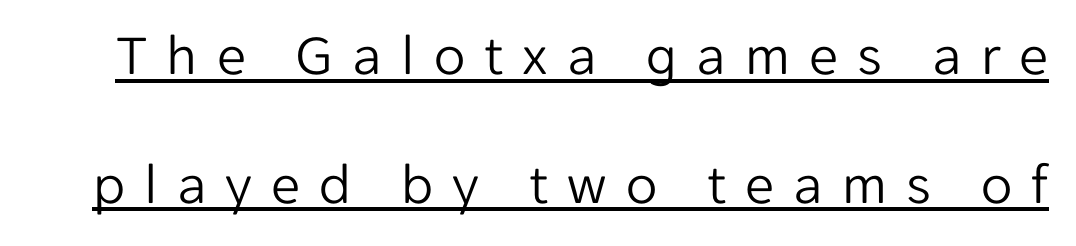
{"serif": "no", "italic": "no", "bold": "no", "weight": "light", "width": "normal", "stroke_contrast": "low", "x_height": "medium", "monospaced": "no", "underline": "yes", "line_spacing": "loose", "line_spacing_ratio": 2.22, "letter_spacing": "wide", "letter_spacing_em": 0.33, "glyph_px": 58}
